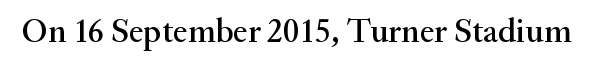
{"serif": "yes", "italic": "no", "width": "normal", "stroke_contrast": "medium", "x_height": "small", "monospaced": "no", "underline": "no", "letter_spacing": "normal", "letter_spacing_em": 0.0, "glyph_px": 34}
